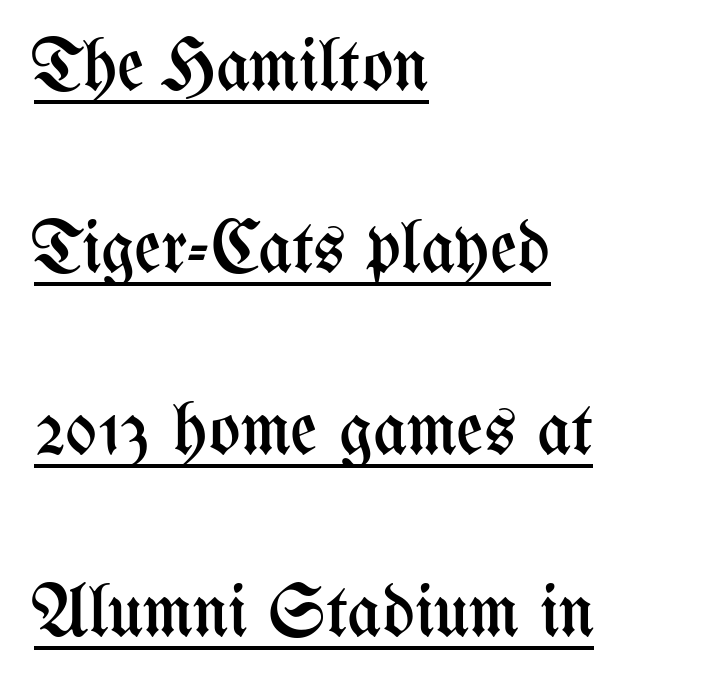
{"italic": "no", "bold": "no", "weight": "regular", "width": "condensed", "stroke_contrast": "medium", "x_height": "medium", "monospaced": "no", "underline": "yes", "align": "left", "line_spacing": "loose", "line_spacing_ratio": 2.46, "letter_spacing": "normal", "letter_spacing_em": 0.0, "glyph_px": 74}
